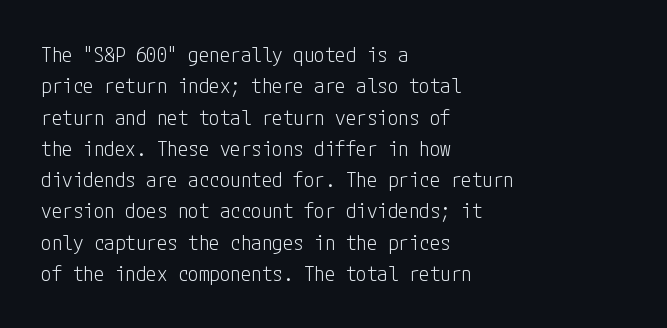
Ordinary non-slanted type is in use. Honestly, the row spacing looks completely unremarkable. These lines keep a tight, regular rhythm from letter to letter. These lines stack with their left ends in a neat column.
